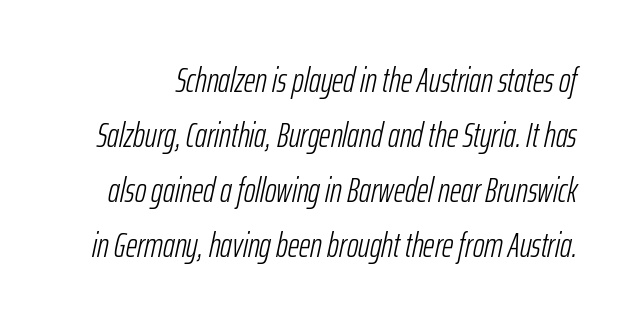
Compared with a typical body face, this is equally light or lighter still. Rendered with sloped, italic letterforms. The rendering keeps characters at their native spacing. Plain, unruled lines of type. Interline gaps are of average width in this sample.
